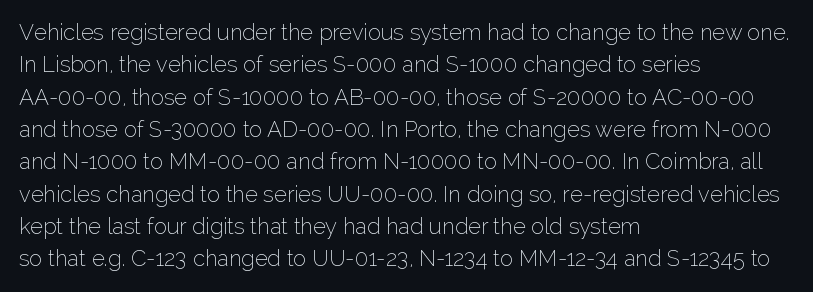
Q: Is the text bold? A: No.
Q: Is the text italic (slanted)? A: No, it is upright.
Q: Is the text underlined? A: No.
Q: How is the paragraph aligned? A: Left-aligned.
Q: Is the spacing between letters normal or unusually wide? A: Normal.
Q: Is the spacing between lines tight, normal or loose? A: Normal.
